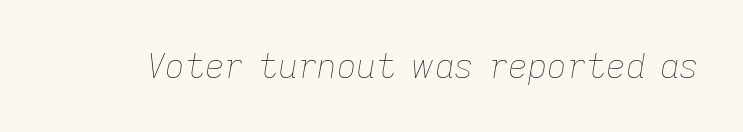
The image shows 34 px thin type, italic (leaning right); set normal letter spacing, not underlined; low stroke contrast and a medium x-height.
